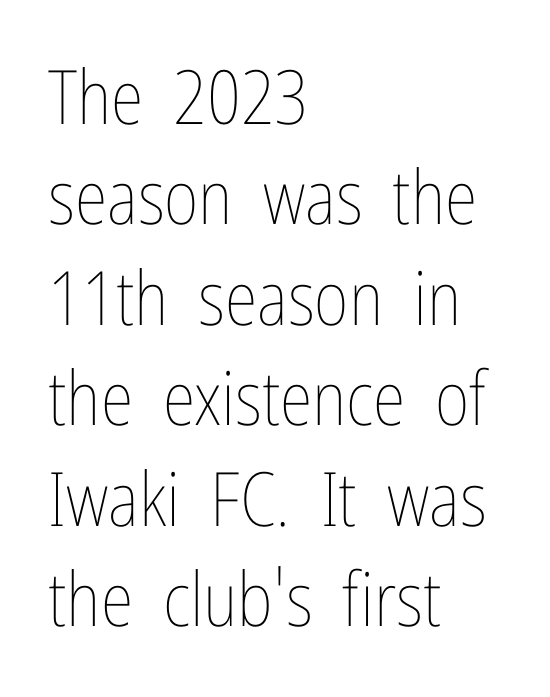
Stems and bowls with no extra thickness — not bold. Short and long lines alike share a common starting point at left. The leading is moderate, giving the passage an even texture. A typesetter would call this proportional, since set widths differ per character. Glance below the letters and you will spot only blank space. Every character sits straight up, as roman type does.
